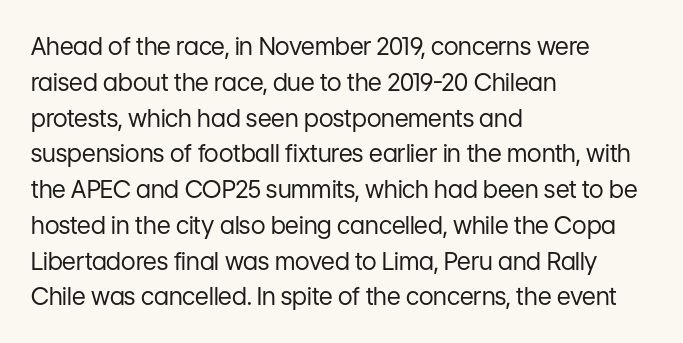
The image shows 24 px text type, upright; set left-aligned, normal line spacing (1.49x), normal letter spacing, not underlined.
